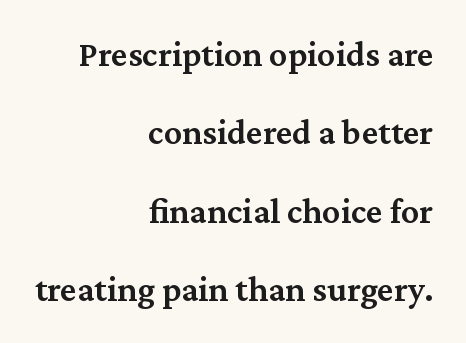
{"serif": "yes", "italic": "no", "bold": "semi", "weight": "semibold", "width": "normal", "stroke_contrast": "medium", "x_height": "medium", "monospaced": "no", "underline": "no", "align": "right", "line_spacing": "loose", "line_spacing_ratio": 2.18, "letter_spacing": "normal", "letter_spacing_em": 0.0, "glyph_px": 36}
